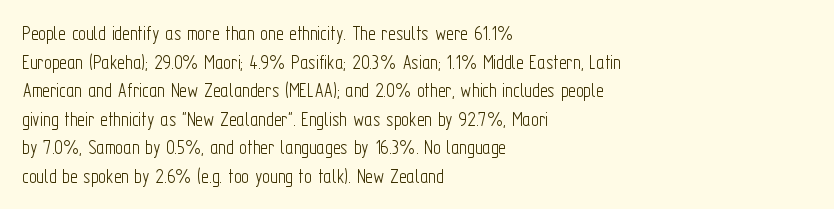
Line beginnings align vertically; line endings do not. Whoever set this chose a conventional vertical rhythm. Stroke mass is kept to a normal reading level or below. Nobody touched the tracking dial on this one.
